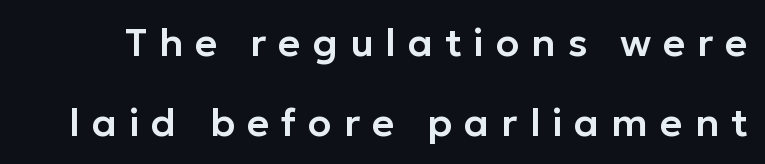
The image shows 39 px sans-serif type, upright; set loose line spacing (2.05x), unusually wide letter spacing (+0.3 em), not underlined; low stroke contrast and a medium x-height.
